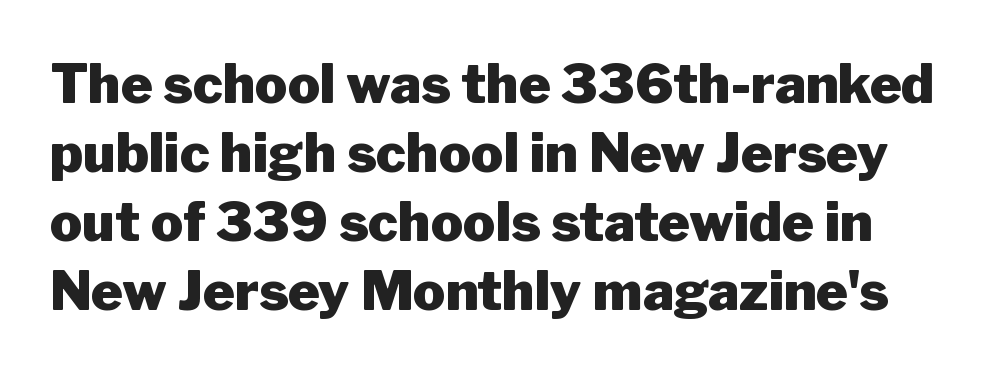
The image shows 54 px heavy sans-serif type, upright; set normal line spacing (1.28x), normal letter spacing, not underlined; low stroke contrast and a medium x-height.
